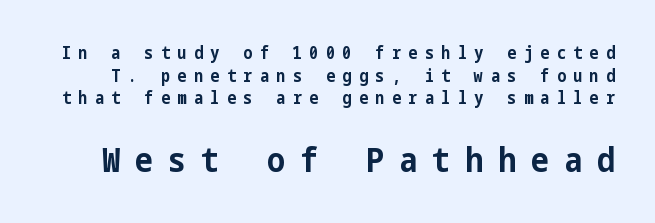
The image shows 34 px bold, condensed sans-serif type, upright; set normal line spacing (1.33x), unusually wide letter spacing (+0.44 em), not underlined; the second (bottom) block is 2.0x larger; low stroke contrast and a medium x-height.
